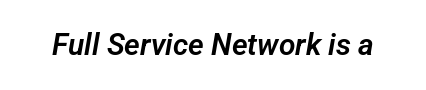
The image shows 30 px sans-serif type; set normal letter spacing, not underlined; low stroke contrast and a medium x-height.
